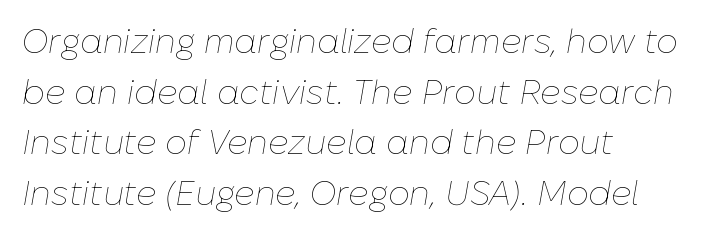
Q: Is the text bold? A: No.
Q: Is the text italic (slanted)? A: Yes, it leans right by about 10 degrees.
Q: Is the text underlined? A: No.
Q: How is the paragraph aligned? A: Left-aligned.
Q: Is the spacing between letters normal or unusually wide? A: Normal.
Q: Is the spacing between lines tight, normal or loose? A: Normal.
Q: Width (condensed, normal, or wide)? A: Normal.
Q: Stroke contrast? A: Low.
Q: x-height? A: Medium.
Q: Monospaced? A: No.
